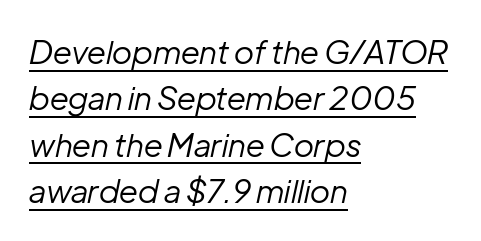
{"italic": "yes", "lean": "right", "slant_degrees": 12, "bold": "no", "weight": "regular", "width": "normal", "stroke_contrast": "low", "x_height": "medium", "monospaced": "no", "underline": "yes", "align": "left", "line_spacing": "normal", "line_spacing_ratio": 1.45, "letter_spacing": "normal", "letter_spacing_em": 0.0, "glyph_px": 32}
